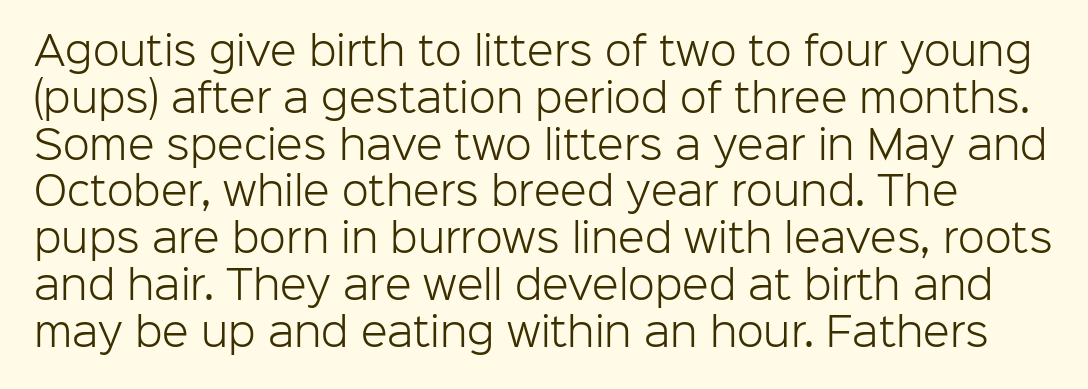
The image shows 39 px light sans-serif type, upright; set line spacing 1.2x, normal letter spacing, not underlined; low stroke contrast and a medium x-height.
